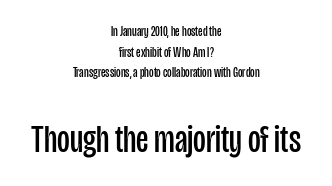
The zone under the glyphs is completely vacant. Type size steps up from the first block to the second. The specimen reads as upright at a glance. Casual observation: everything's sitting right in the middle.
